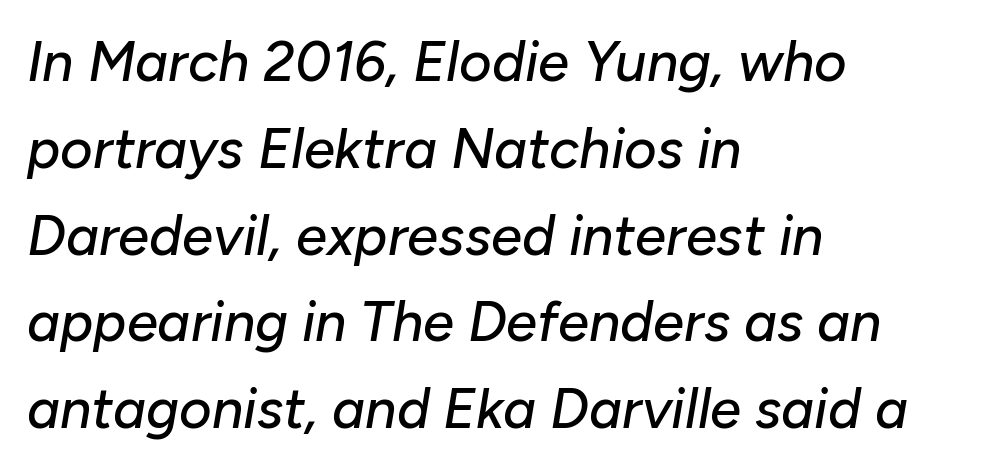
The image shows 56 px text type, italic (leaning right); set left-aligned, normal line spacing (1.55x), normal letter spacing, not underlined; low stroke contrast and a medium x-height.
